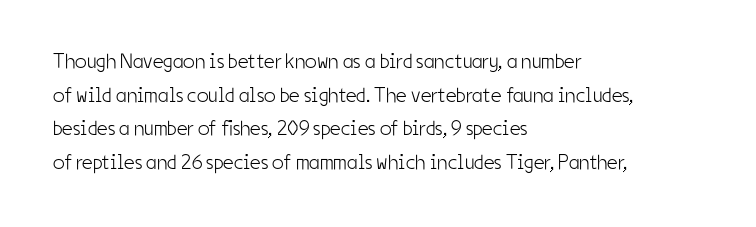
The font's upright variant was chosen for this text. Does the leading feel generous? No, just average. Letters rest on an invisible, unmarked baseline. Heft: none added — not bold. Typeset ragged right — the left edge is the straight one.
